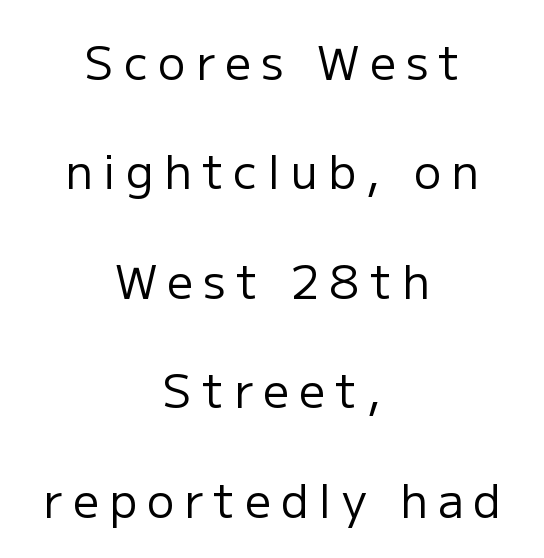
When letters stand straight like this, we call the style roman or upright. The line texture is sparse and dotted thanks to wide tracking. The face used here is a sans, in the tradition of grotesques and geometrics. Nothing heavy about these letters — not bold at all.
